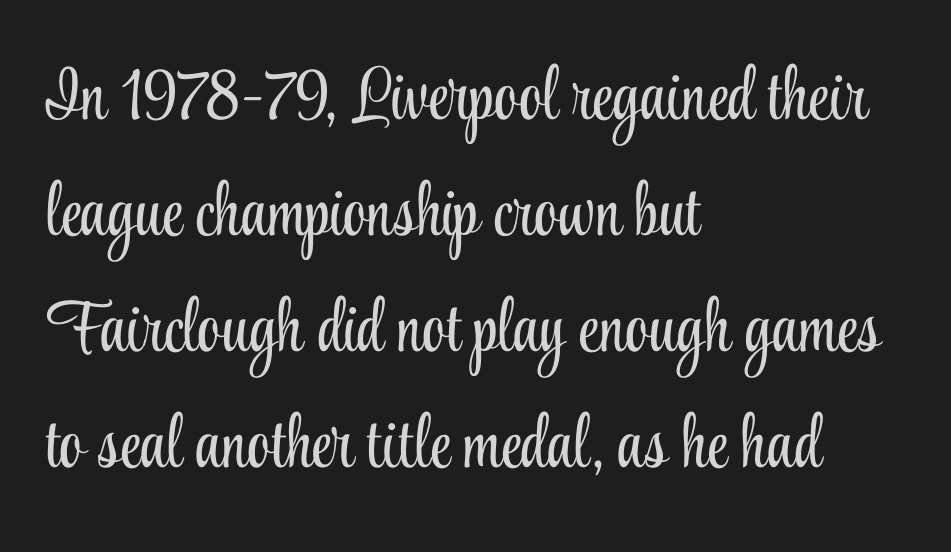
In CSS terms this would be text-align: left. Each new line begins a customary step beneath the previous one. Bare-footed words on every line. The passage shown is typed in a proportional face where columns would drift. The face used here is rendered with its standard letterfit.
